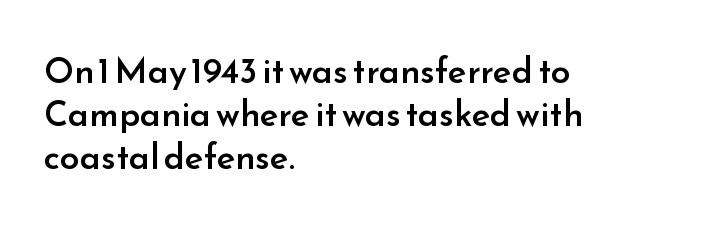
These lines are rendered in a variable-pitch font. Clear beneath every line of the passage. This is the in-between weight designers call semibold or demi. Observe the absence of serifs on each vertical stroke in this sample. Italic: no, the glyphs are upright roman.
